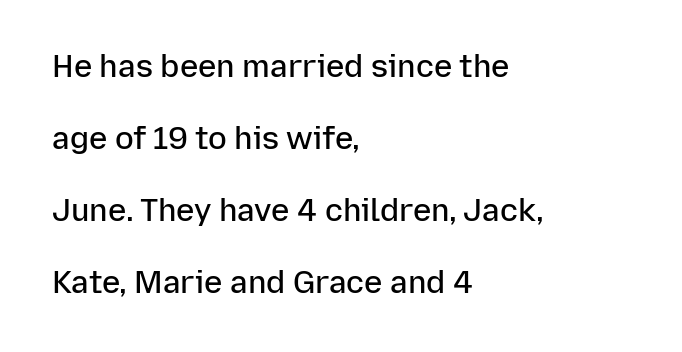
Q: Is the text bold? A: Semi-bold.
Q: Is the text italic (slanted)? A: No, it is upright.
Q: Is the typeface a serif or a sans-serif typeface? A: Sans-serif.
Q: Is the text underlined? A: No.
Q: How is the paragraph aligned? A: Left-aligned.
Q: Is the spacing between letters normal or unusually wide? A: Normal.
Q: Is the spacing between lines tight, normal or loose? A: Loose.
Q: Width (condensed, normal, or wide)? A: Normal.
Q: Stroke contrast? A: Low.
Q: x-height? A: Medium.
Q: Monospaced? A: No.
